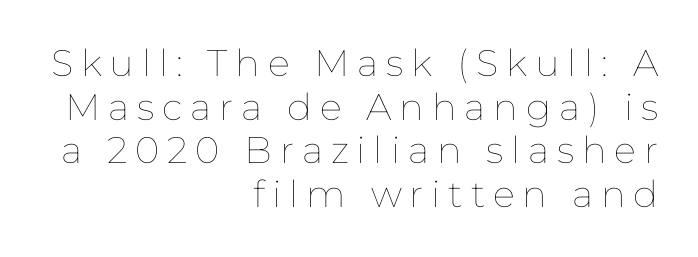
Q: Is the text bold? A: No.
Q: Is the text italic (slanted)? A: No, it is upright.
Q: Is the text underlined? A: No.
Q: How is the paragraph aligned? A: Right-aligned.
Q: Is the spacing between letters normal or unusually wide? A: Unusually wide.
Q: Width (condensed, normal, or wide)? A: Normal.
Q: Stroke contrast? A: Low.
Q: x-height? A: Medium.
Q: Monospaced? A: No.
